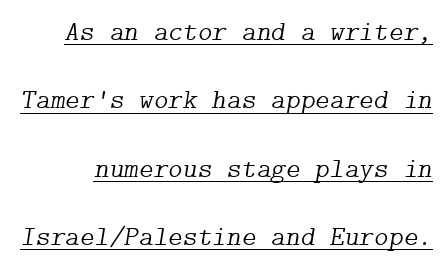
The image shows 28 px light serif type, italic (leaning right); set loose line spacing (2.44x), normal letter spacing, underlined; low stroke contrast and a medium x-height.
